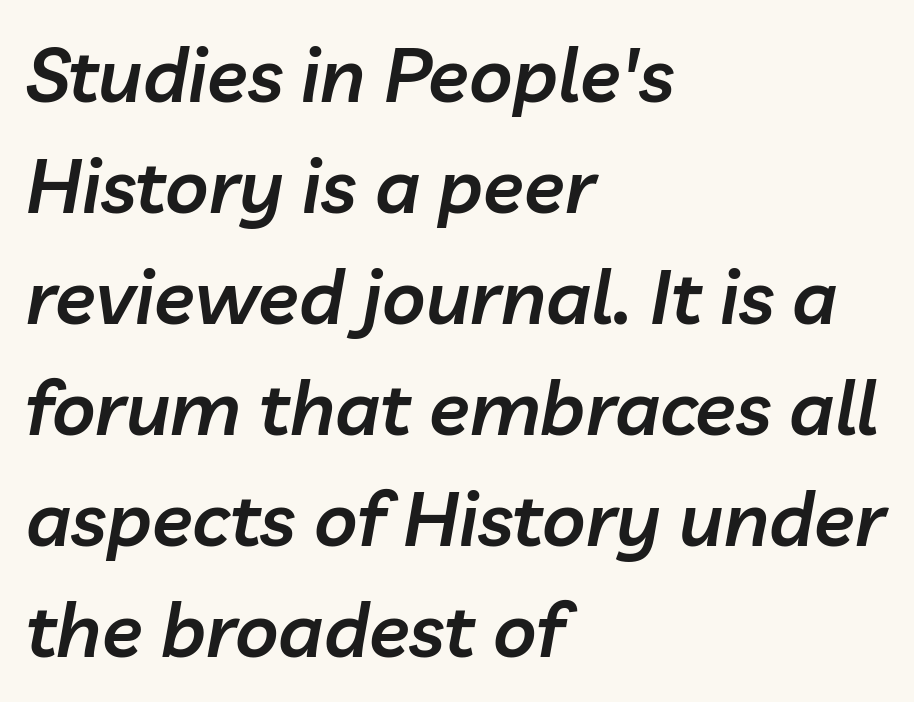
The space directly below the letters is spotless. The rendering keeps characters at their native spacing. If you drew a line through each stem, it would be angled. Honestly, the row spacing looks completely unremarkable.
